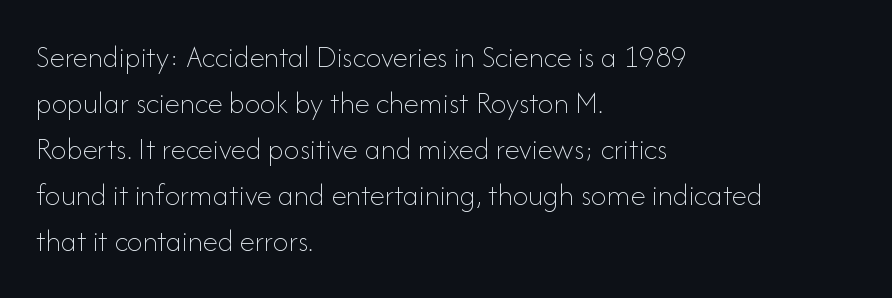
Q: Is the text bold? A: No.
Q: Is the text italic (slanted)? A: No, it is upright.
Q: Is the text underlined? A: No.
Q: How is the paragraph aligned? A: Left-aligned.
Q: Is the spacing between letters normal or unusually wide? A: Normal.
Q: Is the spacing between lines tight, normal or loose? A: Normal.
Q: Width (condensed, normal, or wide)? A: Normal.
Q: Stroke contrast? A: Low.
Q: x-height? A: Small.
Q: Monospaced? A: No.
